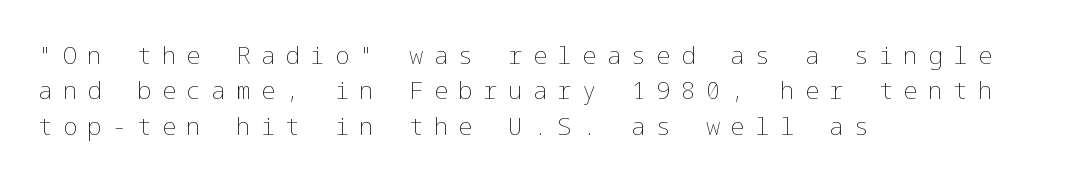
{"italic": "no", "bold": "no", "underline": "no", "align": "left", "line_spacing": "normal", "line_spacing_ratio": 1.47, "letter_spacing": "wide", "letter_spacing_em": 0.43, "glyph_px": 24}
